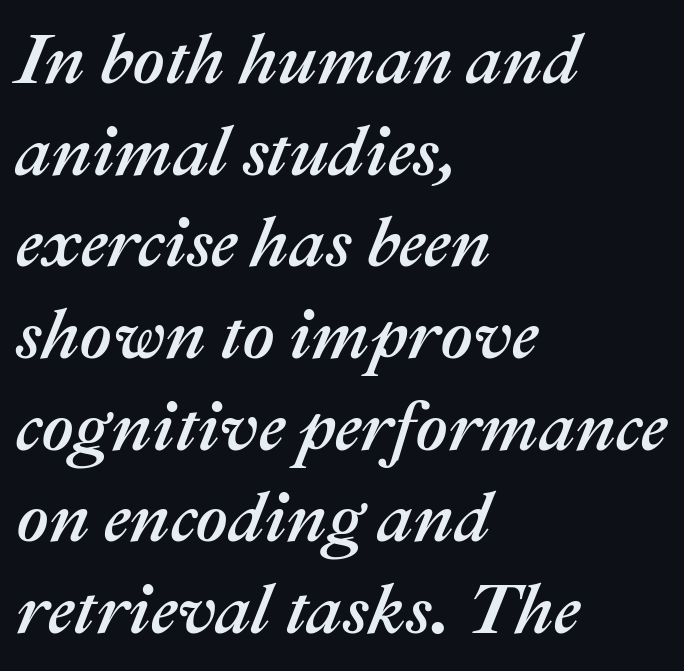
In CSS terms this would be text-align: left. Students, note that the glyphs here touch the page at normal intervals. Spacing verdict: proportional, widths tailored to each character. The string is rendered with underlining switched off. The letters are slanted; this is an italic face.
